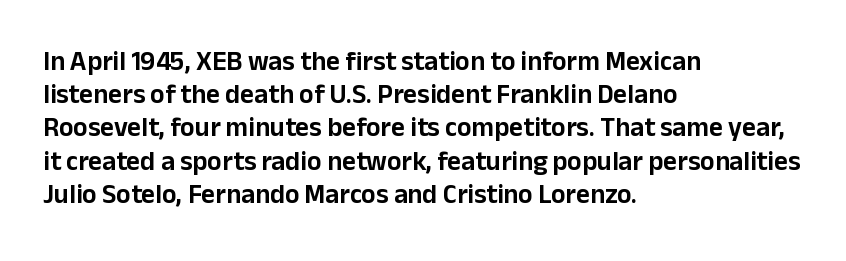
Q: Is the text italic (slanted)? A: No, it is upright.
Q: Is the text underlined? A: No.
Q: How is the paragraph aligned? A: Left-aligned.
Q: Is the spacing between letters normal or unusually wide? A: Normal.
